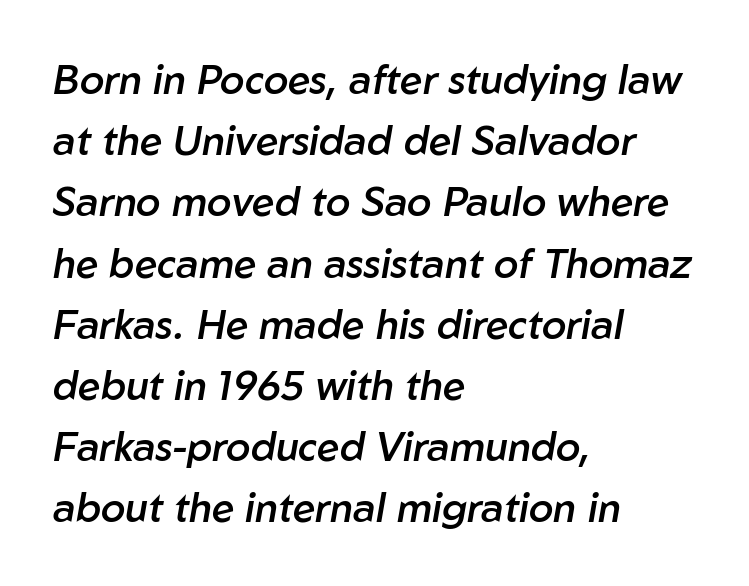
The image shows 40 px semibold type, italic (leaning right); set left-aligned, normal line spacing (1.53x), normal letter spacing, not underlined; low stroke contrast and a medium x-height.
